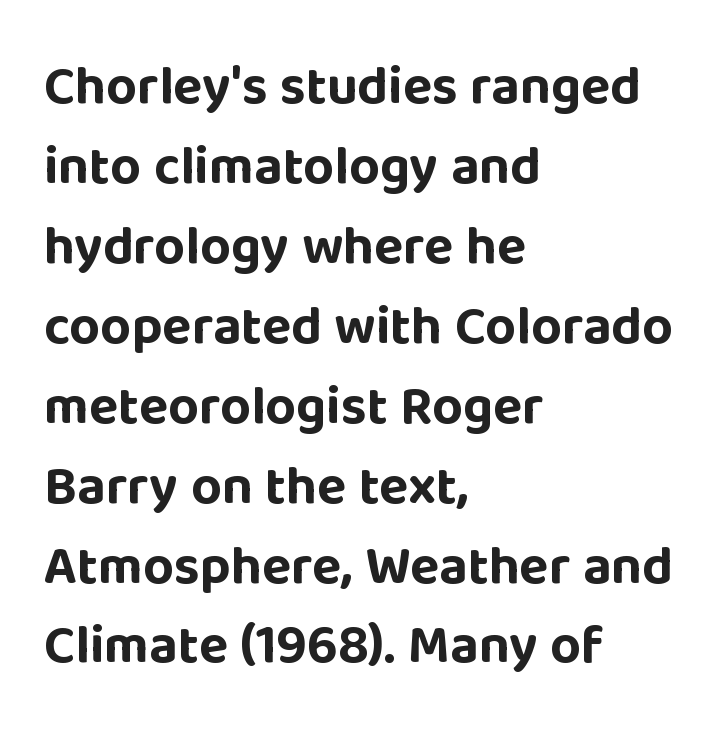
Has an underline been added? It has not. Line beginnings align vertically; line endings do not. The leading is moderate, giving the passage an even texture. Heavy, bold letterforms. Each letter's strokes conclude bluntly, with no projecting serifs. Italic? Not at all — the glyphs are vertical.
